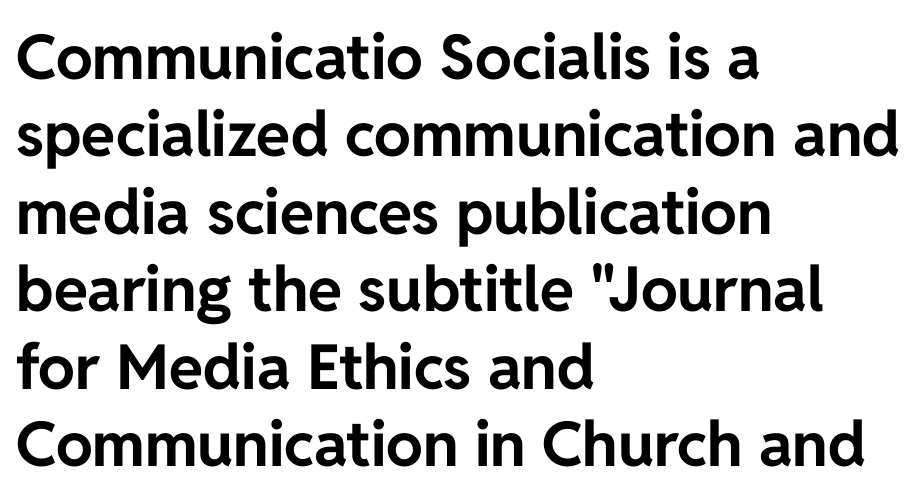
The image shows 62 px bold sans-serif type, upright; set left-aligned, normal line spacing (1.25x), normal letter spacing, not underlined; low stroke contrast and a medium x-height.
